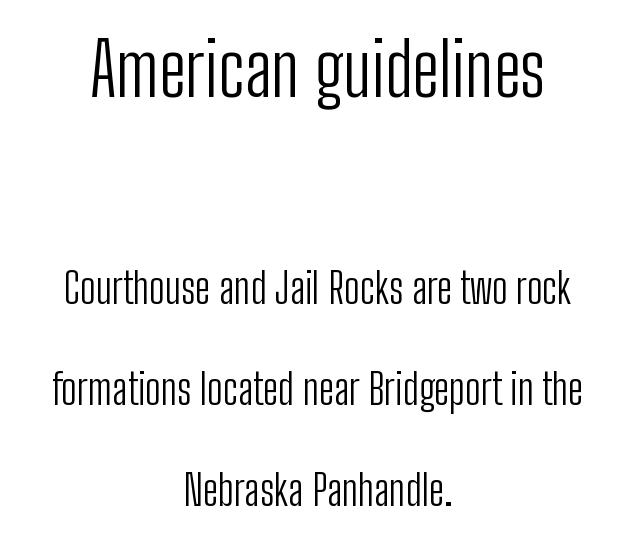
{"serif": "no", "italic": "no", "bold": "no", "weight": "light", "width": "condensed", "stroke_contrast": "low", "x_height": "medium", "monospaced": "no", "underline": "no", "align": "center", "line_spacing": "loose", "line_spacing_ratio": 2.41, "letter_spacing": "normal", "letter_spacing_em": 0.0, "larger_block": "first", "size_ratio": 1.76, "glyph_px": 74}
